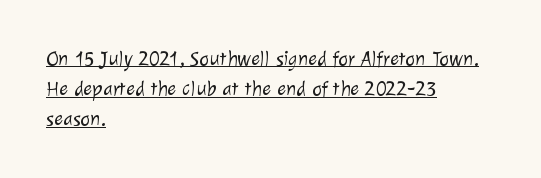
A typographer would call this underscored text. This rendering leaves character spacing at its baseline value. Reading down the block, your eye returns to a fixed left position each line. The passage shown stacks its lines at a standard gap.
